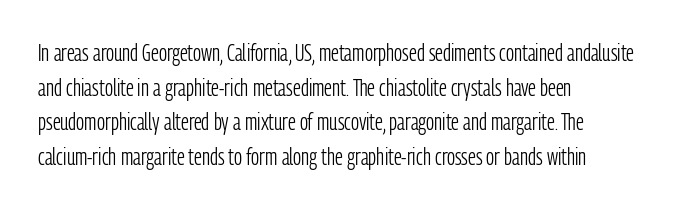
The image shows 23 px text type, upright; set left-aligned, normal line spacing (1.51x), normal letter spacing, not underlined.
